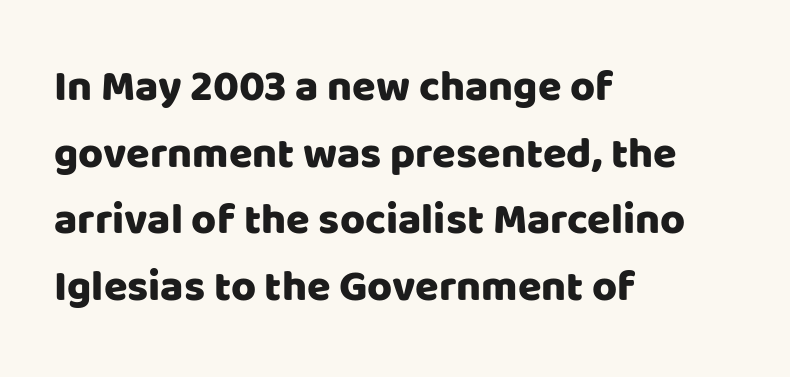
The image shows 43 px sans-serif type, upright; set left-aligned, normal line spacing (1.55x), normal letter spacing, not underlined; low stroke contrast and a large x-height.
